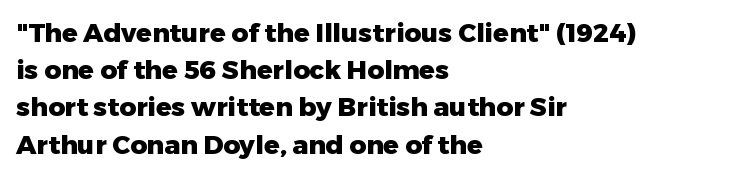
Notice how descenders clear the ascenders below comfortably — that's standard leading. Compared with an ordinary text face, these strokes are far heavier — a full bold. Compared with typical body copy, the letter spacing here is the same. Italic: no, the glyphs are upright roman. The rag falls on the right side of this text block. Descenders hang freely into open space.
